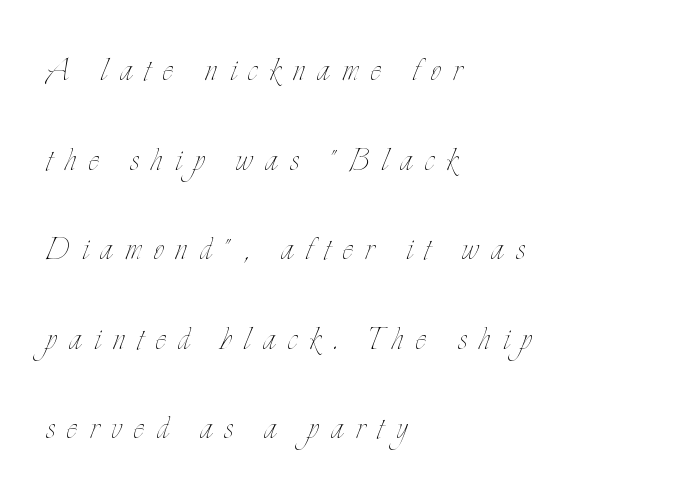
The image shows 40 px thin, condensed type; set left-aligned, loose line spacing (2.24x), unusually wide letter spacing (+0.31 em), not underlined; low stroke contrast and a small x-height.
